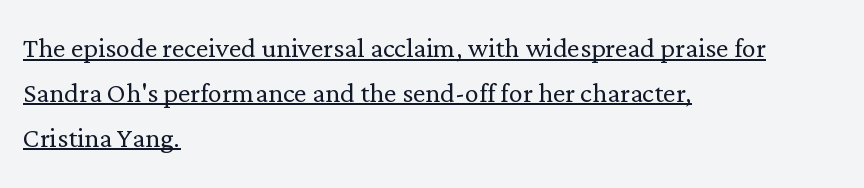
{"serif": "yes", "italic": "no", "bold": "no", "weight": "light", "width": "normal", "stroke_contrast": "low", "x_height": "medium", "monospaced": "no", "underline": "yes", "align": "left", "line_spacing": "normal", "line_spacing_ratio": 1.28, "letter_spacing": "normal", "letter_spacing_em": 0.0, "glyph_px": 35}
